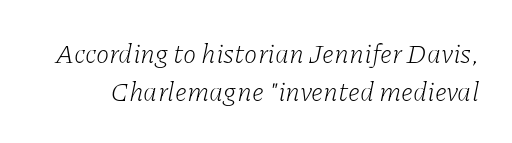
The image shows 27 px text type, italic (leaning right); set normal line spacing (1.39x), normal letter spacing, not underlined.
